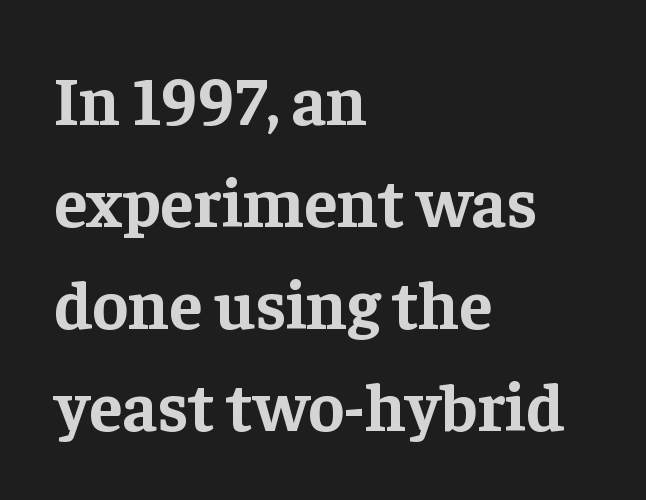
The image shows 68 px bold serif type, upright; set left-aligned, normal line spacing (1.5x), normal letter spacing, not underlined; low stroke contrast and a medium x-height.
